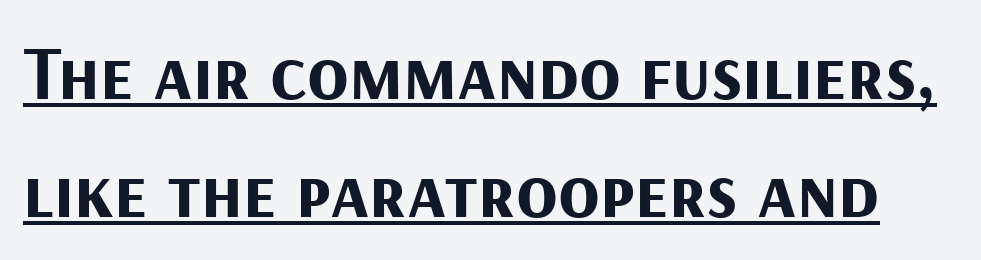
{"serif": "no", "italic": "no", "bold": "yes", "weight": "bold", "width": "normal", "stroke_contrast": "medium", "x_height": "medium", "monospaced": "no", "underline": "yes", "line_spacing": "normal", "line_spacing_ratio": 1.55, "letter_spacing": "normal", "letter_spacing_em": 0.0, "glyph_px": 76}
